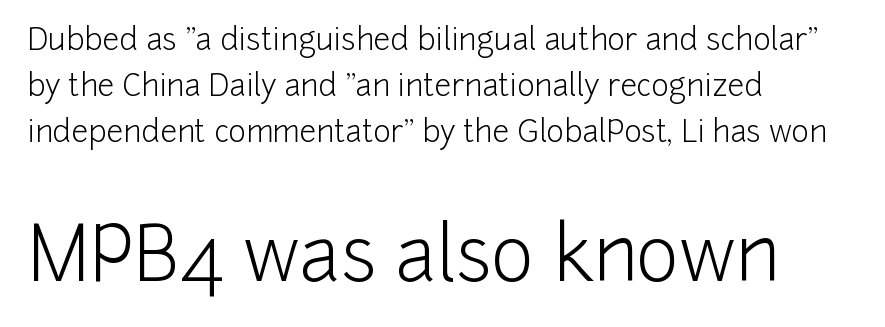
The image shows 74 px light sans-serif type, upright; set left-aligned, normal line spacing (1.54x), normal letter spacing, not underlined; the second (bottom) block is 2.47x larger; low stroke contrast and a medium x-height.
